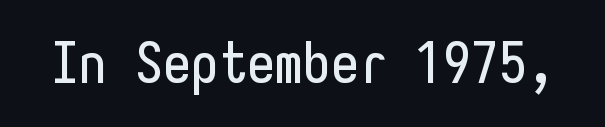
The image shows 56 px condensed sans-serif type, upright, monospaced; set normal letter spacing, not underlined; low stroke contrast and a medium x-height.
